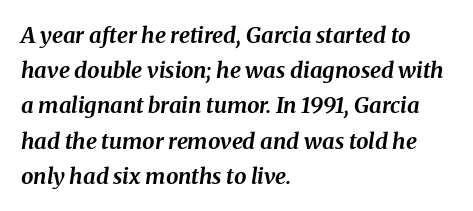
Glyph-to-glyph distance matches everyday printed text. Compared with ordinary roman type, these characters are visibly tilted. The specimen omits any rule beneath the text block's lines. A typesetter would call this leading conventional body-copy spacing. Horizontally, the lines are justified to the leading edge only.
